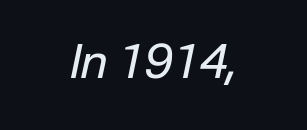
Q: Is the text bold? A: No.
Q: Is the text italic (slanted)? A: Yes, it leans right by about 12 degrees.
Q: Is the text underlined? A: No.
Q: How is the paragraph aligned? A: Centered.
Q: Is the spacing between letters normal or unusually wide? A: Normal.
Q: Width (condensed, normal, or wide)? A: Normal.
Q: Stroke contrast? A: Low.
Q: x-height? A: Medium.
Q: Monospaced? A: No.
